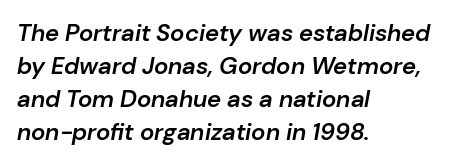
{"italic": "yes", "lean": "right", "slant_degrees": 10, "bold": "semi", "underline": "no", "align": "left", "line_spacing": "normal", "line_spacing_ratio": 1.38, "letter_spacing": "normal", "letter_spacing_em": 0.0, "glyph_px": 24}
